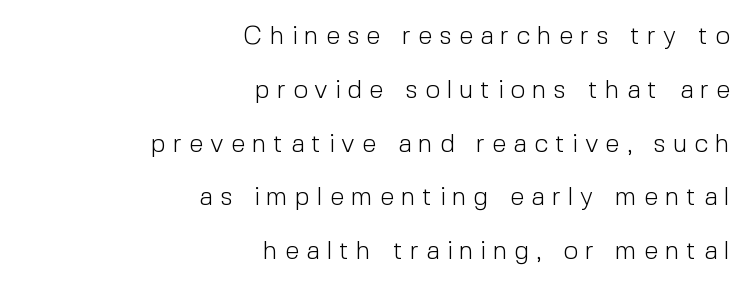
Loose tracking; the words dissolve into strings of separated letters. Line endings align vertically; line beginnings do not. These glyphs show unthickened strokes, regular width or finer. Descenders are the only things crossing below the line. Upright lettering throughout.
